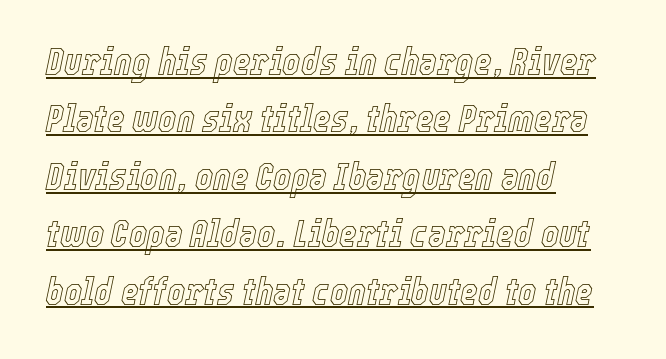
Q: Is the text italic (slanted)? A: Yes, it leans right by about 12 degrees.
Q: Is the text underlined? A: Yes.
Q: How is the paragraph aligned? A: Left-aligned.
Q: Is the spacing between letters normal or unusually wide? A: Normal.
Q: Is the spacing between lines tight, normal or loose? A: Normal.
Q: Width (condensed, normal, or wide)? A: Condensed.
Q: x-height? A: Medium.
Q: Monospaced? A: No.
